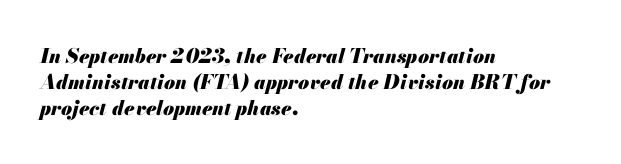
{"italic": "yes", "lean": "right", "slant_degrees": 13, "bold": "yes", "underline": "no", "align": "left", "line_spacing": "normal", "line_spacing_ratio": 1.31, "letter_spacing": "normal", "letter_spacing_em": 0.0, "glyph_px": 20}
